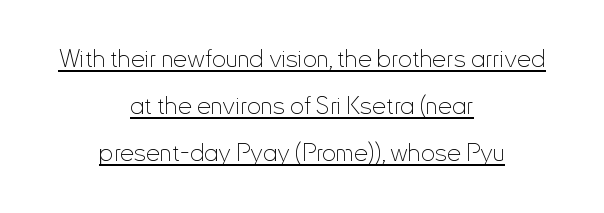
Q: Is the text bold? A: No.
Q: Is the text italic (slanted)? A: No, it is upright.
Q: Is the text underlined? A: Yes.
Q: How is the paragraph aligned? A: Centered.
Q: Is the spacing between letters normal or unusually wide? A: Normal.
